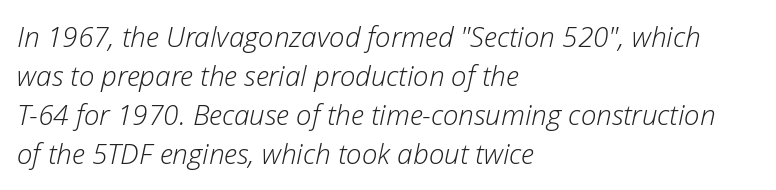
{"italic": "yes", "lean": "right", "slant_degrees": 12, "bold": "no", "weight": "light", "width": "normal", "stroke_contrast": "low", "x_height": "medium", "monospaced": "no", "underline": "no", "align": "left", "line_spacing": "normal", "line_spacing_ratio": 1.39, "letter_spacing": "normal", "letter_spacing_em": 0.0, "glyph_px": 28}
